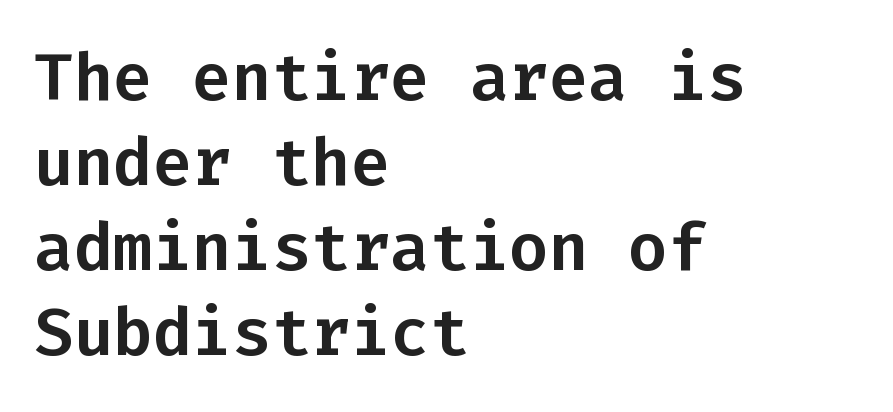
A typesetter would call this leading conventional body-copy spacing. Think of a typewriter: that constant character pitch is what you see here. In CSS terms this would be text-align: left. Check the space under the baseline: it is left empty. Characters follow at the spacing the type designer built in.
